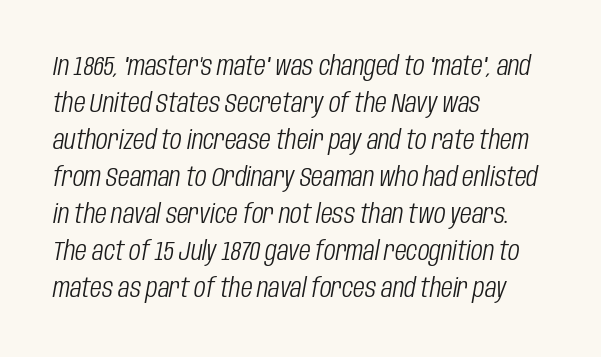
{"italic": "yes", "lean": "right", "slant_degrees": 10, "bold": "no", "underline": "no", "align": "left", "line_spacing": "normal", "line_spacing_ratio": 1.37, "letter_spacing": "normal", "letter_spacing_em": 0.0, "glyph_px": 27}
